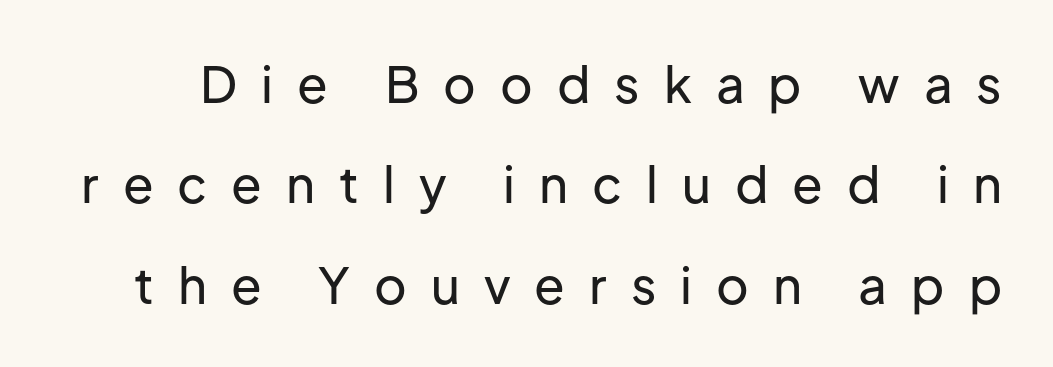
Has an underline been added? It has not. Widely set lines give the paragraph a tall, airy silhouette. Each letter's strokes conclude bluntly, with no projecting serifs. Italic: no, the glyphs are upright roman.
